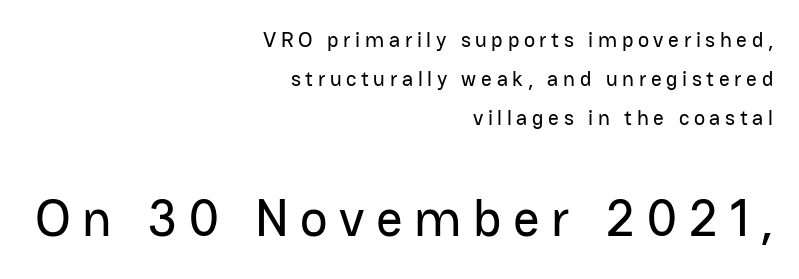
You can tell from the bare stems that sans-serif type was used. The foot of each line stays bare and open. Students, note that the glyphs here are deliberately spaced far apart. Ascenders rise straight up at ninety degrees. You could not count columns in this text — the font is proportionally spaced. Reading top to bottom, the characters get bigger at the block break.
